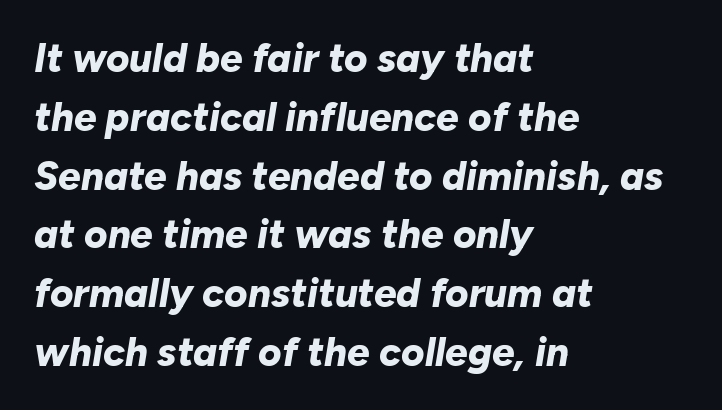
{"italic": "yes", "lean": "right", "slant_degrees": 10, "bold": "yes", "weight": "bold", "width": "normal", "stroke_contrast": "low", "x_height": "medium", "monospaced": "no", "underline": "no", "align": "left", "line_spacing": "normal", "line_spacing_ratio": 1.47, "letter_spacing": "normal", "letter_spacing_em": 0.0, "glyph_px": 40}
